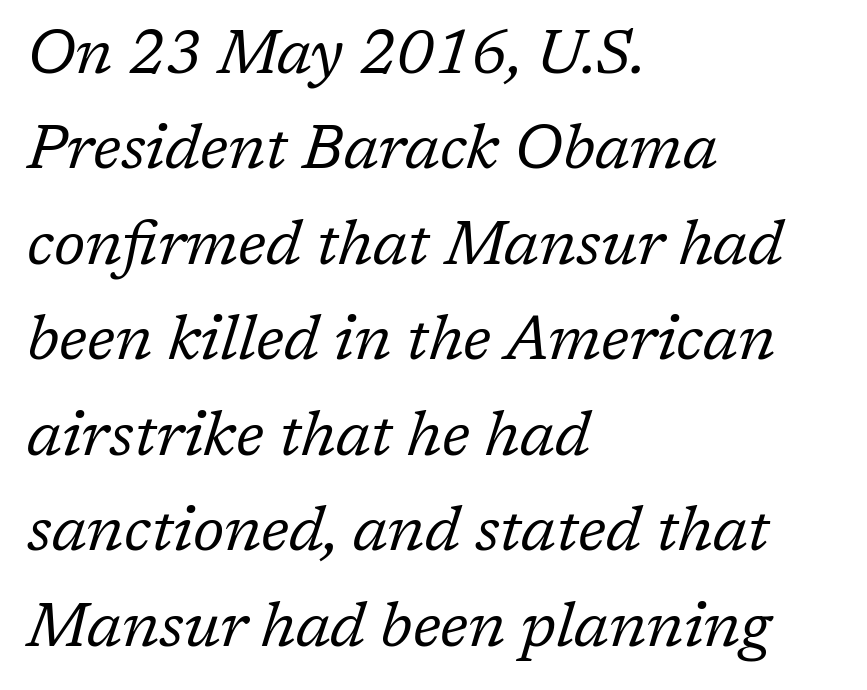
In terms of posture, this sample is oblique. Rows of type keep a routine distance in the vertical direction. The foot of each line stays bare and open. To sum up the face: it has serifs.
